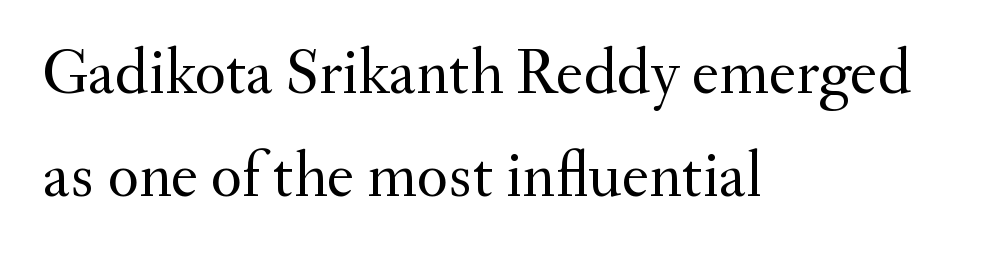
{"serif": "yes", "italic": "no", "bold": "no", "weight": "regular", "width": "normal", "stroke_contrast": "medium", "x_height": "small", "monospaced": "no", "underline": "no", "align": "left", "line_spacing": "normal", "line_spacing_ratio": 1.59, "letter_spacing": "normal", "letter_spacing_em": 0.0, "glyph_px": 65}
